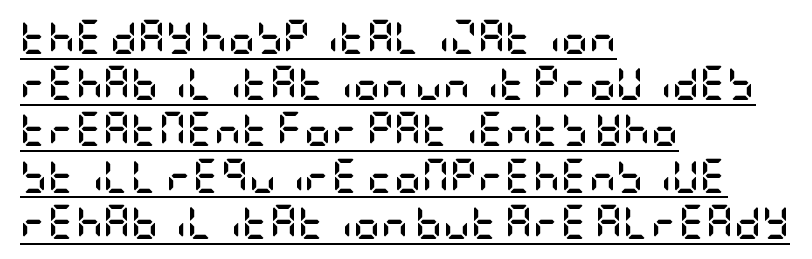
The image shows 34 px semibold, condensed sans-serif type, upright; set left-aligned, normal line spacing (1.36x), normal letter spacing, underlined; low stroke contrast and a large x-height.
